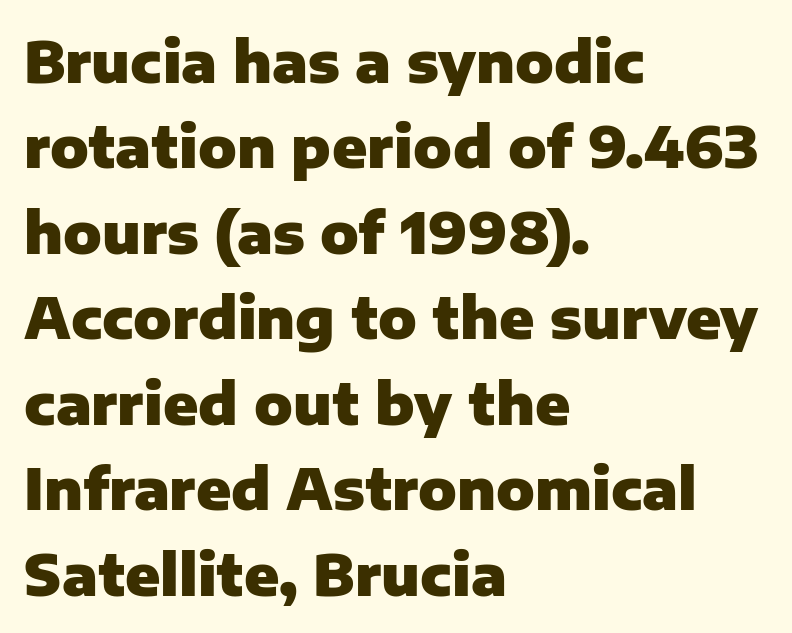
The image shows 57 px heavy sans-serif type, upright; set left-aligned, normal line spacing (1.5x), normal letter spacing, not underlined; low stroke contrast and a medium x-height.
